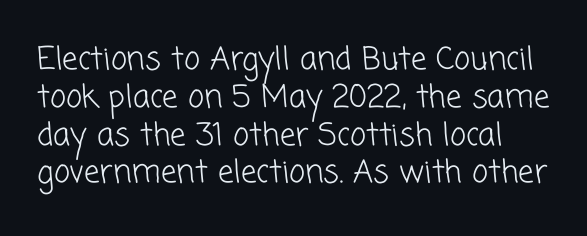
Q: Is the text bold? A: No.
Q: Is the typeface a serif or a sans-serif typeface? A: Sans-serif.
Q: Is the text underlined? A: No.
Q: Is the spacing between letters normal or unusually wide? A: Normal.
Q: Width (condensed, normal, or wide)? A: Normal.
Q: Stroke contrast? A: Low.
Q: x-height? A: Medium.
Q: Monospaced? A: No.
